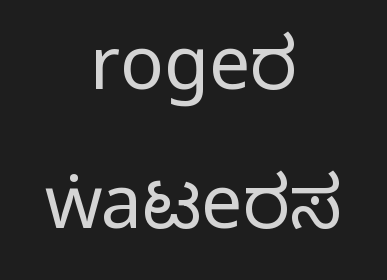
The rendering positions every line midway between the sides. Weight: not bold — regular or lighter. The text was rendered using a sans face with plain stroke endings. Leading is clearly above the norm, producing a sparse column. Nobody touched the tracking dial on this one.
